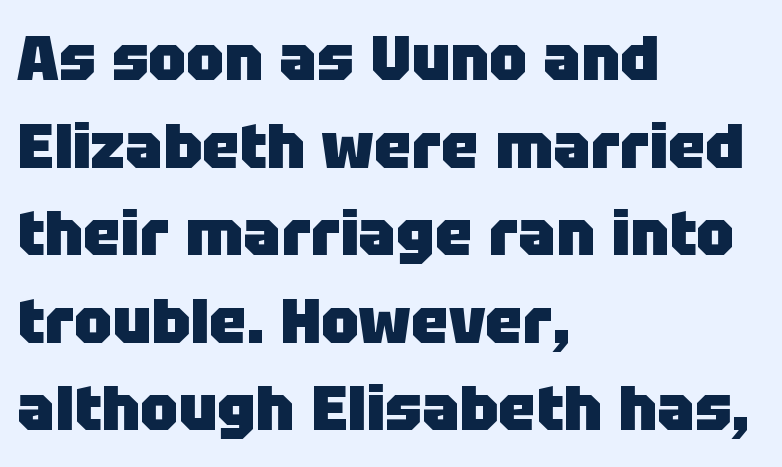
{"serif": "no", "italic": "no", "bold": "yes", "weight": "heavy", "width": "normal", "stroke_contrast": "low", "x_height": "large", "monospaced": "no", "underline": "no", "align": "left", "line_spacing": "normal", "line_spacing_ratio": 1.39, "letter_spacing": "normal", "letter_spacing_em": 0.0, "glyph_px": 63}
